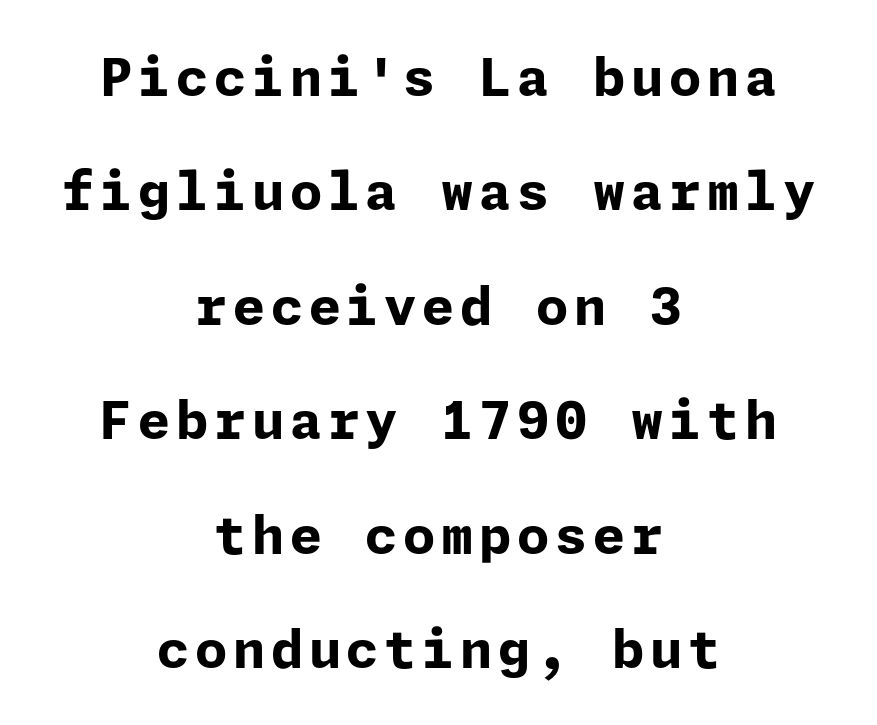
The image shows 52 px bold sans-serif type, upright; set centered, loose line spacing (2.2x), not underlined; low stroke contrast and a medium x-height.
